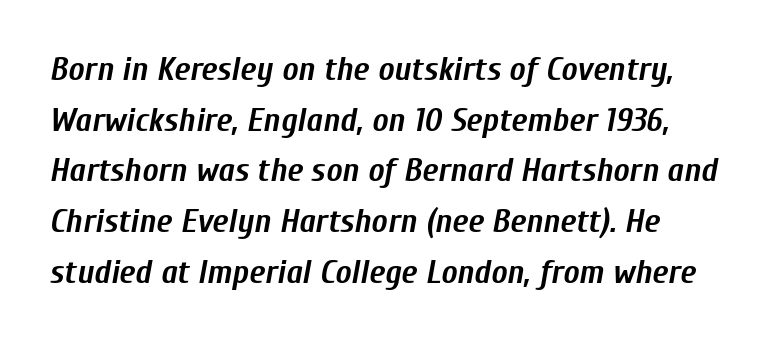
The image shows 34 px semibold, condensed type, italic (leaning right); set normal line spacing (1.49x), normal letter spacing, not underlined; low stroke contrast and a medium x-height.
